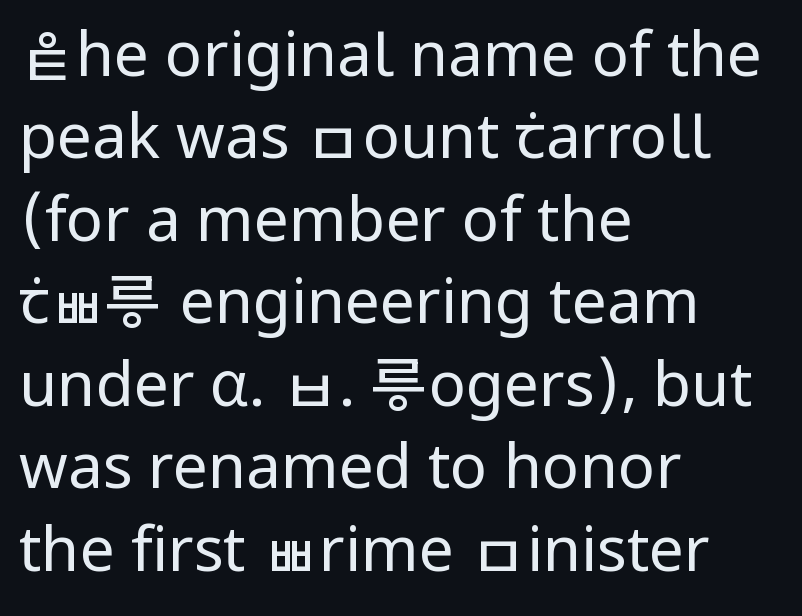
Q: Is the text bold? A: No.
Q: Is the text italic (slanted)? A: No, it is upright.
Q: Is the typeface a serif or a sans-serif typeface? A: Sans-serif.
Q: Is the text underlined? A: No.
Q: How is the paragraph aligned? A: Left-aligned.
Q: Is the spacing between letters normal or unusually wide? A: Normal.
Q: Is the spacing between lines tight, normal or loose? A: Normal.
Q: Width (condensed, normal, or wide)? A: Normal.
Q: Stroke contrast? A: Low.
Q: x-height? A: Medium.
Q: Monospaced? A: No.
